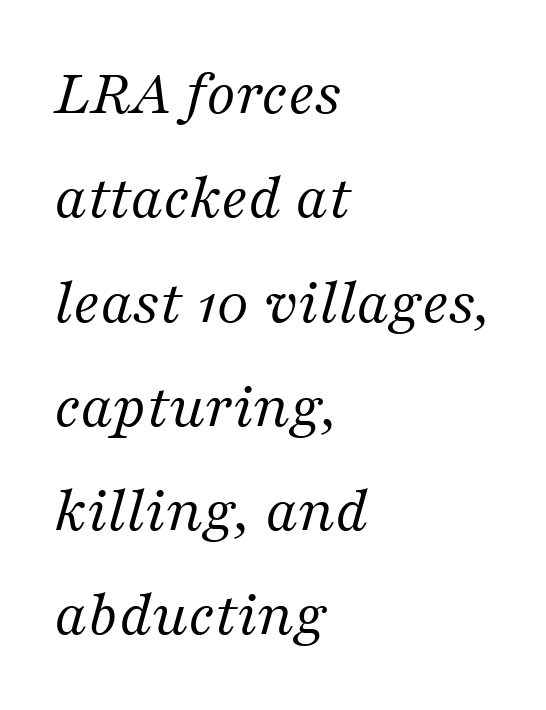
{"serif": "yes", "italic": "yes", "lean": "right", "slant_degrees": 16, "bold": "no", "weight": "regular", "width": "normal", "stroke_contrast": "medium", "x_height": "medium", "monospaced": "no", "underline": "no", "align": "left", "line_spacing": "normal", "line_spacing_ratio": 1.58, "letter_spacing": "normal", "letter_spacing_em": 0.0, "glyph_px": 66}
